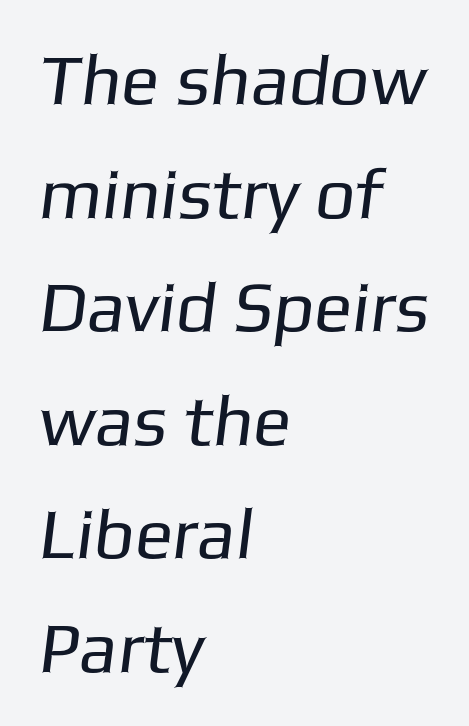
Q: Is the text bold? A: No.
Q: Is the typeface a serif or a sans-serif typeface? A: Sans-serif.
Q: Is the text underlined? A: No.
Q: How is the paragraph aligned? A: Left-aligned.
Q: Is the spacing between letters normal or unusually wide? A: Normal.
Q: Is the spacing between lines tight, normal or loose? A: Normal.
Q: Width (condensed, normal, or wide)? A: Normal.
Q: Stroke contrast? A: Low.
Q: x-height? A: Medium.
Q: Monospaced? A: No.
